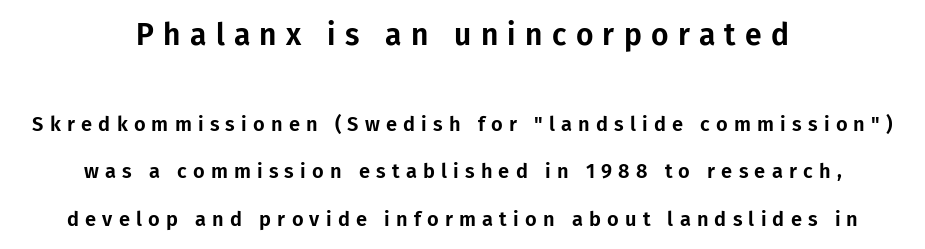
The image shows 30 px sans-serif type, upright; set centered, loose line spacing (2.39x), unusually wide letter spacing (+0.31 em), not underlined; the first (top) block is 1.5x larger; low stroke contrast and a medium x-height.
